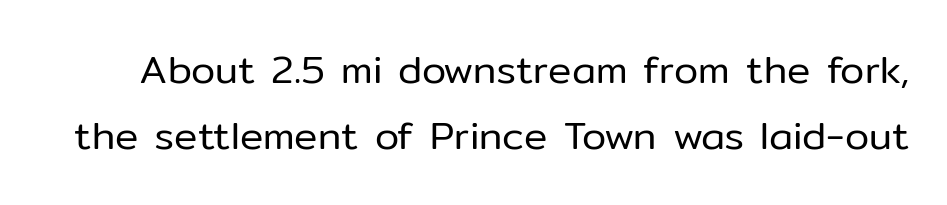
The image shows 39 px regular-weight sans-serif type, upright; set normal line spacing (1.7x), normal letter spacing, not underlined; low stroke contrast and a medium x-height.
